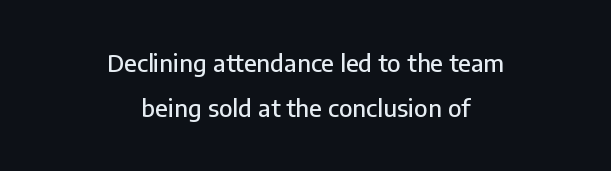
The image shows 24 px text type, upright; set centered, line spacing 1.88x, normal letter spacing, not underlined.
